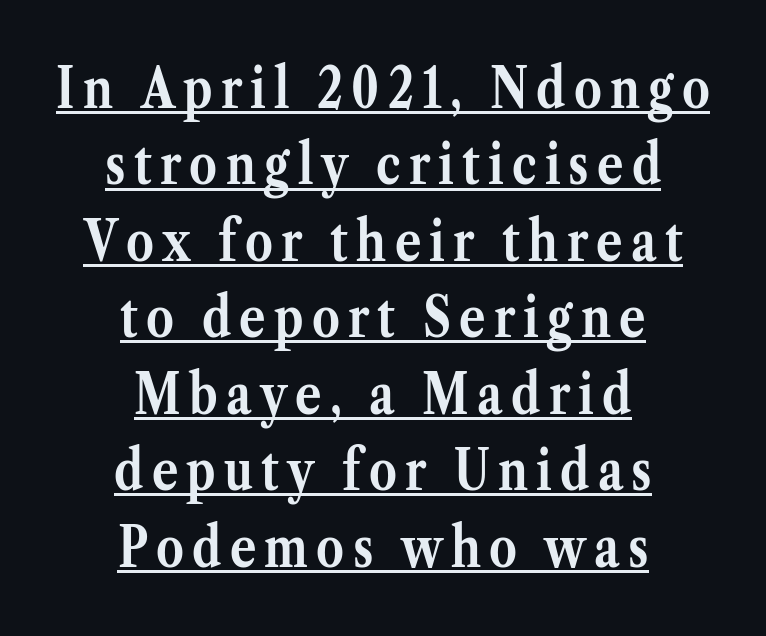
The image shows 55 px semibold serif type, upright; set centered, normal line spacing (1.39x), underlined; medium stroke contrast and a medium x-height.
